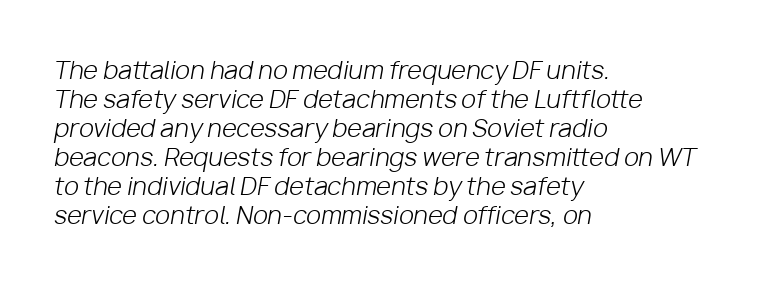
Q: Is the text bold? A: No.
Q: Is the text italic (slanted)? A: Yes, it leans right by about 10 degrees.
Q: Is the text underlined? A: No.
Q: How is the paragraph aligned? A: Left-aligned.
Q: Is the spacing between letters normal or unusually wide? A: Normal.
